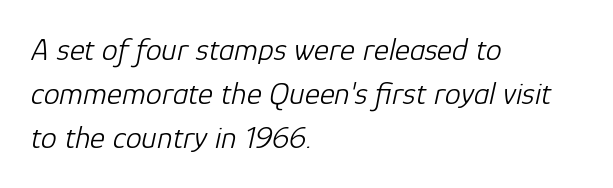
Is this a fixed-width face? No — the glyphs have proportional, varying widths. Leading: standard. Just letters on the line, the space beneath them empty. One-word summary of the alignment: left. Notice how the stems are inclined rather than vertical — that's the hallmark of italics. Stems and bowls with no extra thickness — not bold.
